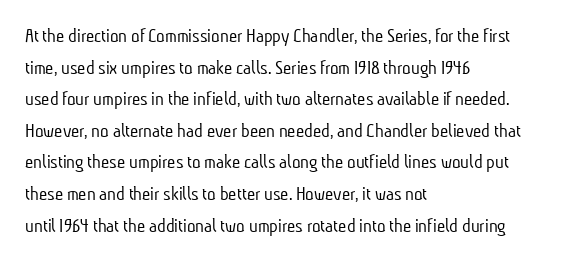
{"bold": "no", "underline": "no", "align": "left", "line_spacing": "normal", "line_spacing_ratio": 1.58, "letter_spacing": "normal", "letter_spacing_em": 0.0, "glyph_px": 20}
